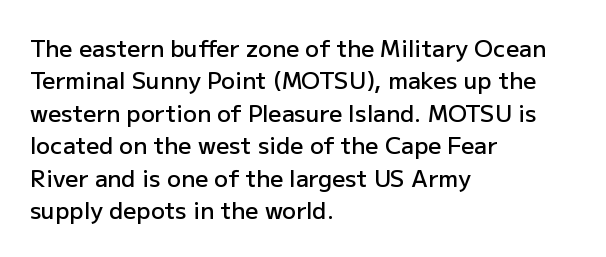
Q: Is the text bold? A: Semi-bold.
Q: Is the text italic (slanted)? A: No, it is upright.
Q: Is the text underlined? A: No.
Q: How is the paragraph aligned? A: Left-aligned.
Q: Is the spacing between letters normal or unusually wide? A: Normal.
Q: Is the spacing between lines tight, normal or loose? A: Normal.
